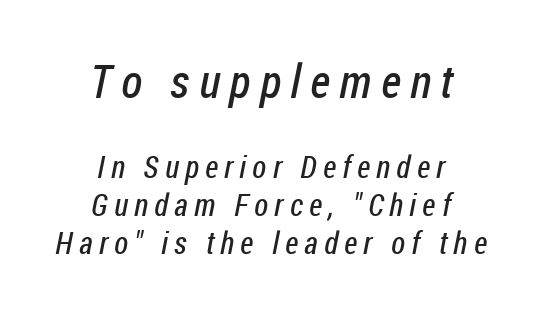
The image shows 47 px regular-weight, condensed sans-serif type; set centered, line spacing 1.22x, unusually wide letter spacing (+0.2 em), not underlined; the first (top) block is 1.52x larger; low stroke contrast and a medium x-height.
